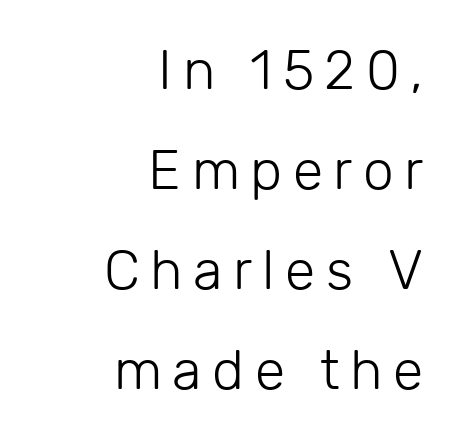
Descenders hang freely into open space. Nothing heavy about these letters — not bold at all. These lines are rendered in a variable-pitch font. Visually the block forms a straight wall on the right and a jagged coastline on the left.
